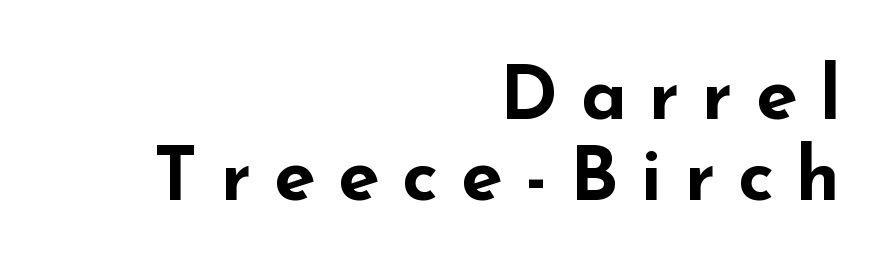
The image shows 75 px bold, wide sans-serif type, upright; set right-aligned, tight line spacing (1.08x), unusually wide letter spacing (+0.3 em), not underlined; low stroke contrast and a small x-height.
